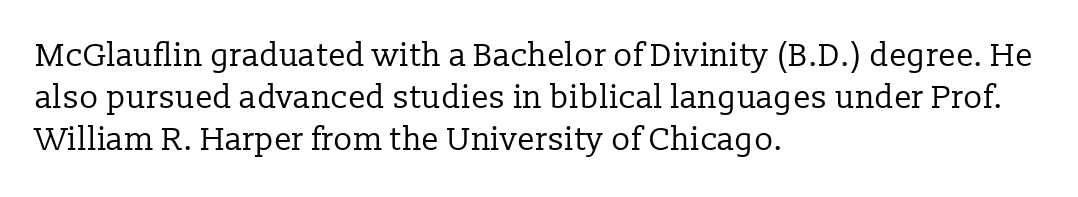
Q: Is the text bold? A: No.
Q: Is the text italic (slanted)? A: No, it is upright.
Q: Is the typeface a serif or a sans-serif typeface? A: Serif.
Q: Is the text underlined? A: No.
Q: How is the paragraph aligned? A: Left-aligned.
Q: Is the spacing between letters normal or unusually wide? A: Normal.
Q: Is the spacing between lines tight, normal or loose? A: Normal.
Q: Width (condensed, normal, or wide)? A: Normal.
Q: Stroke contrast? A: Low.
Q: x-height? A: Medium.
Q: Monospaced? A: No.
